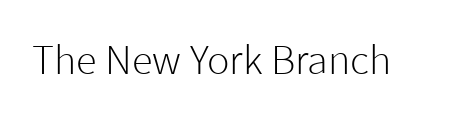
Q: Is the text bold? A: No.
Q: Is the text italic (slanted)? A: No, it is upright.
Q: Is the typeface a serif or a sans-serif typeface? A: Sans-serif.
Q: Is the text underlined? A: No.
Q: Is the spacing between letters normal or unusually wide? A: Normal.
Q: Width (condensed, normal, or wide)? A: Normal.
Q: Stroke contrast? A: Low.
Q: x-height? A: Medium.
Q: Monospaced? A: No.
